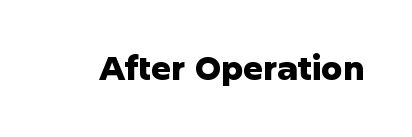
Q: Is the text bold? A: Yes.
Q: Is the text italic (slanted)? A: No, it is upright.
Q: Is the typeface a serif or a sans-serif typeface? A: Sans-serif.
Q: Is the text underlined? A: No.
Q: Is the spacing between letters normal or unusually wide? A: Normal.
Q: Width (condensed, normal, or wide)? A: Normal.
Q: Stroke contrast? A: Low.
Q: x-height? A: Medium.
Q: Monospaced? A: No.
